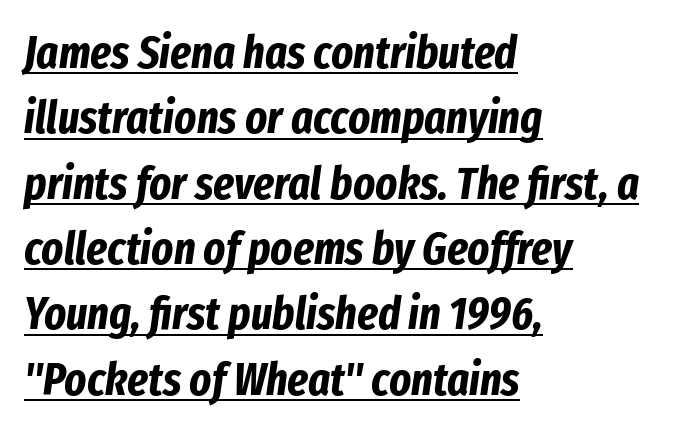
{"italic": "yes", "lean": "right", "slant_degrees": 8, "bold": "yes", "weight": "bold", "width": "condensed", "stroke_contrast": "low", "x_height": "medium", "monospaced": "no", "underline": "yes", "align": "left", "line_spacing": "normal", "line_spacing_ratio": 1.42, "letter_spacing": "normal", "letter_spacing_em": 0.0, "glyph_px": 46}
